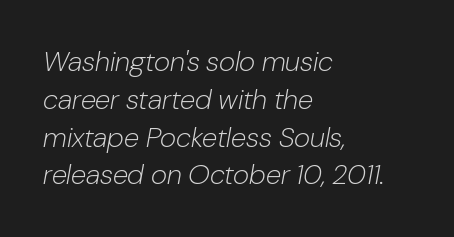
Italic? Definitely — the glyphs are oblique. The rendering keeps characters at their native spacing. The gap between lines stays unmarked. Each line starts at the same left margin while the right side varies.
